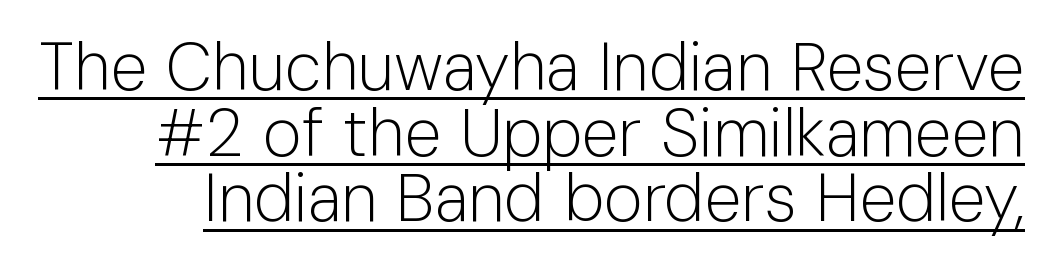
The image shows 67 px light sans-serif type, upright; set tight line spacing (0.98x), normal letter spacing, underlined; low stroke contrast and a medium x-height.
